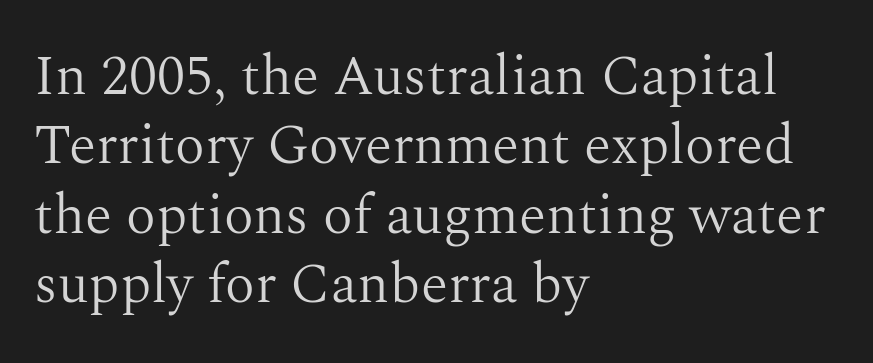
The image shows 56 px light serif type, upright; set left-aligned, line spacing 1.24x, normal letter spacing, not underlined; medium stroke contrast and a medium x-height.
